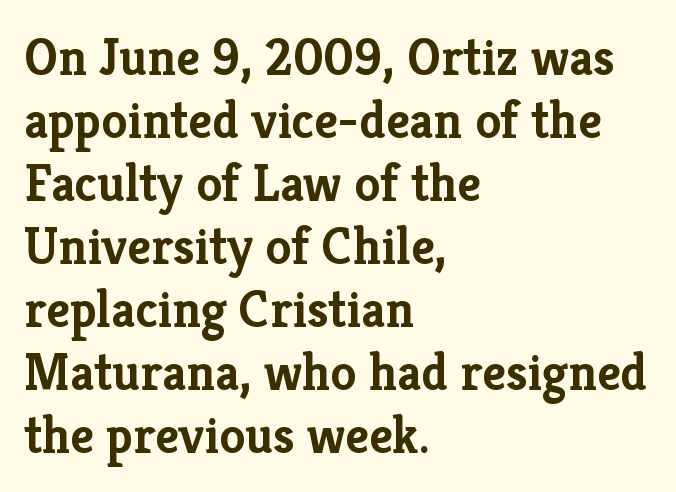
Q: Is the text bold? A: Yes.
Q: Is the text italic (slanted)? A: No, it is upright.
Q: Is the typeface a serif or a sans-serif typeface? A: Serif.
Q: Is the text underlined? A: No.
Q: How is the paragraph aligned? A: Left-aligned.
Q: Is the spacing between letters normal or unusually wide? A: Normal.
Q: Width (condensed, normal, or wide)? A: Normal.
Q: Stroke contrast? A: Low.
Q: x-height? A: Medium.
Q: Monospaced? A: No.
